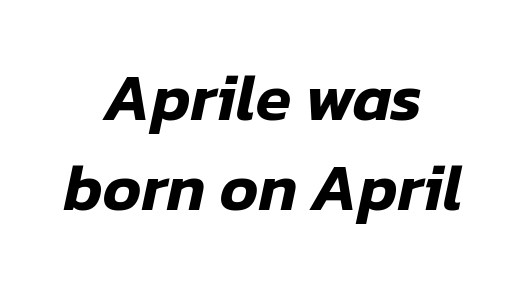
The image shows 65 px text type, italic (leaning right); set centered, normal line spacing (1.38x), normal letter spacing, not underlined; low stroke contrast and a medium x-height.
